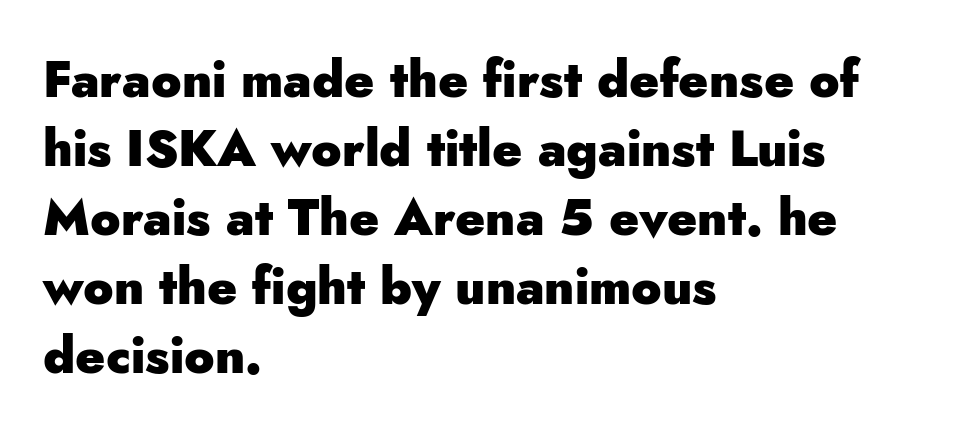
Q: Is the text bold? A: Yes.
Q: Is the text italic (slanted)? A: No, it is upright.
Q: Is the typeface a serif or a sans-serif typeface? A: Sans-serif.
Q: Is the text underlined? A: No.
Q: How is the paragraph aligned? A: Left-aligned.
Q: Is the spacing between letters normal or unusually wide? A: Normal.
Q: Is the spacing between lines tight, normal or loose? A: Normal.
Q: Width (condensed, normal, or wide)? A: Normal.
Q: Stroke contrast? A: Low.
Q: x-height? A: Small.
Q: Monospaced? A: No.
